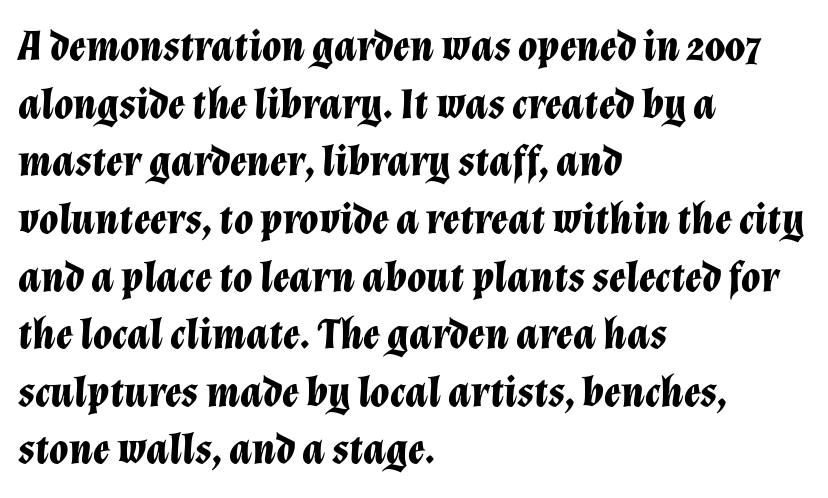
Q: Is the text bold? A: Yes.
Q: Is the text italic (slanted)? A: Yes, it leans right by about 12 degrees.
Q: Is the text underlined? A: No.
Q: How is the paragraph aligned? A: Left-aligned.
Q: Is the spacing between letters normal or unusually wide? A: Normal.
Q: Is the spacing between lines tight, normal or loose? A: Normal.
Q: Width (condensed, normal, or wide)? A: Normal.
Q: Stroke contrast? A: Low.
Q: x-height? A: Medium.
Q: Monospaced? A: No.
